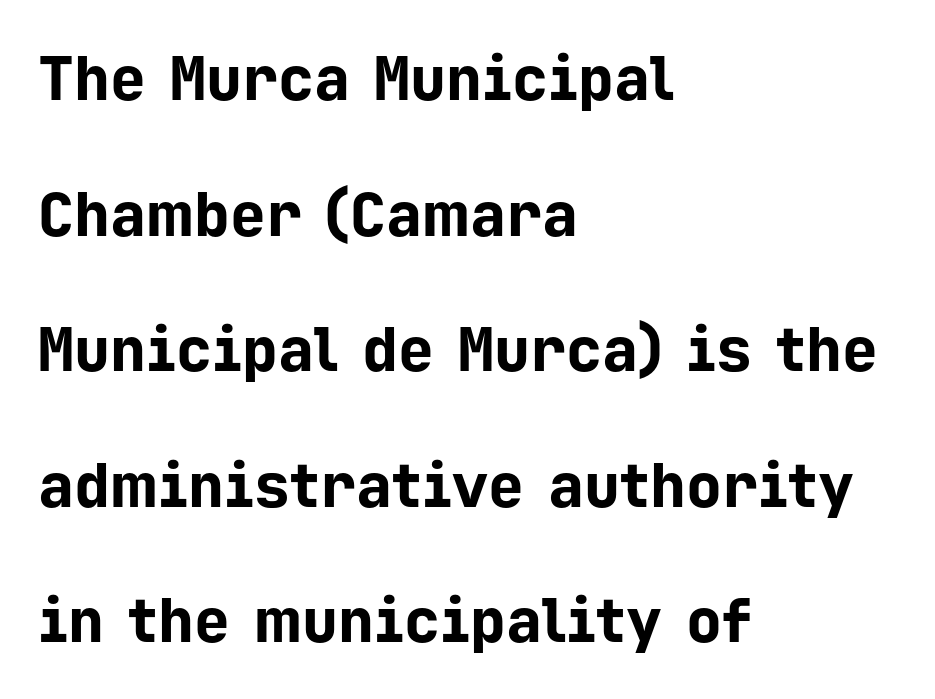
This is heavy type, rendered in bold. These lines are composed in type without serifs. In terms of letterspacing, this is plain default setting. Do the characters align in a grid? Yes, the font is monospaced. This sample trades compactness for vertical openness between lines.
